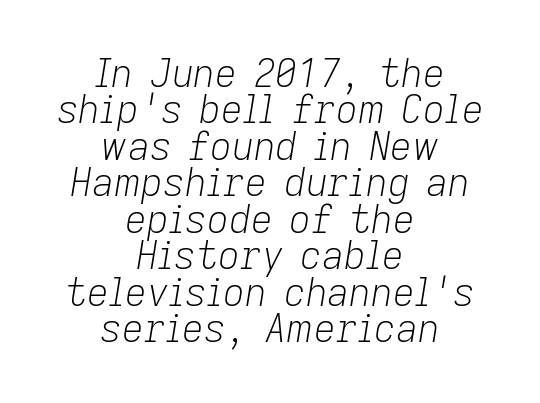
{"italic": "yes", "lean": "right", "slant_degrees": 9, "bold": "no", "weight": "light", "width": "normal", "stroke_contrast": "low", "x_height": "medium", "monospaced": "no", "underline": "no", "align": "center", "line_spacing": "tight", "line_spacing_ratio": 0.96, "letter_spacing": "normal", "letter_spacing_em": 0.0, "glyph_px": 38}
